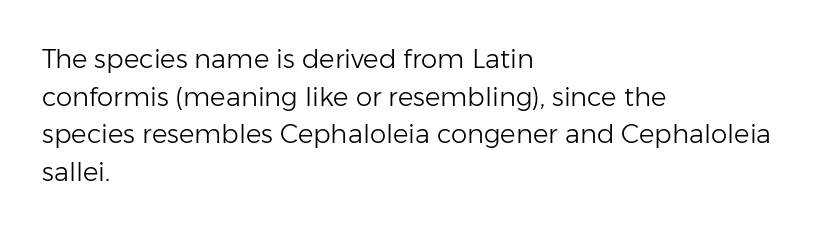
{"italic": "no", "bold": "no", "underline": "no", "align": "left", "line_spacing": "normal", "line_spacing_ratio": 1.45, "letter_spacing": "normal", "letter_spacing_em": 0.0, "glyph_px": 26}
